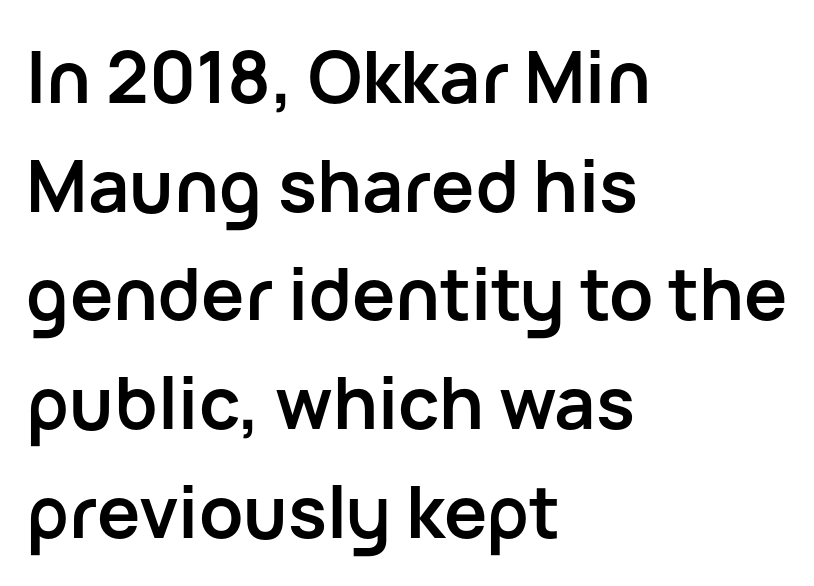
{"serif": "no", "italic": "no", "bold": "yes", "weight": "semibold", "width": "normal", "stroke_contrast": "low", "x_height": "medium", "monospaced": "no", "underline": "no", "align": "left", "line_spacing": "normal", "line_spacing_ratio": 1.51, "letter_spacing": "normal", "letter_spacing_em": 0.0, "glyph_px": 72}
